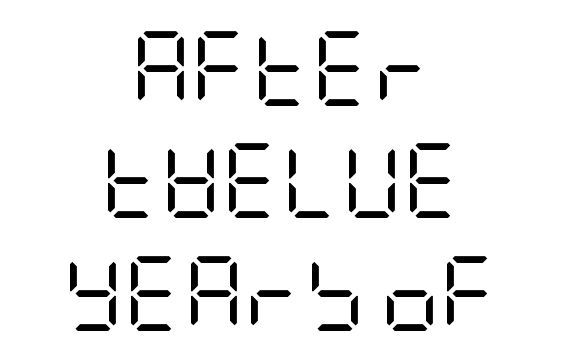
Regular leading. A typesetter would mark this as roman, not italic. Check under the words: just untouched page. I'd call this a sans setting — the letters go barefoot. Default kerning and tracking; the words read as compact shapes. Letters have the restrained weight of plain body copy at most.
